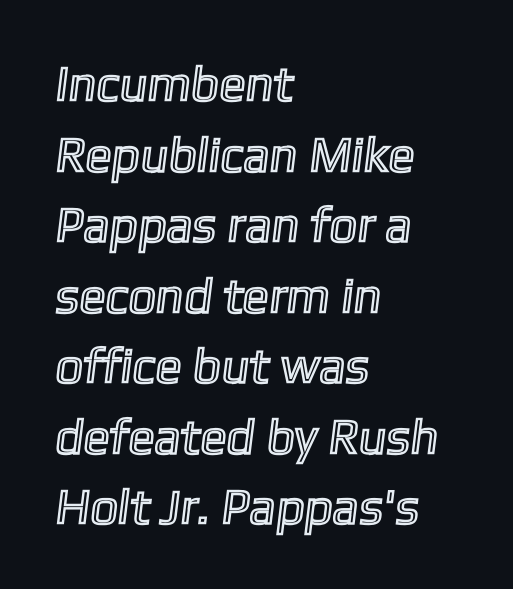
The passage shown is typed in a proportional face where columns would drift. The words here are not underlined. Notice how the passage keeps a crisp vertical edge on the left only. If you measured baseline to baseline, you'd find a middling distance.
